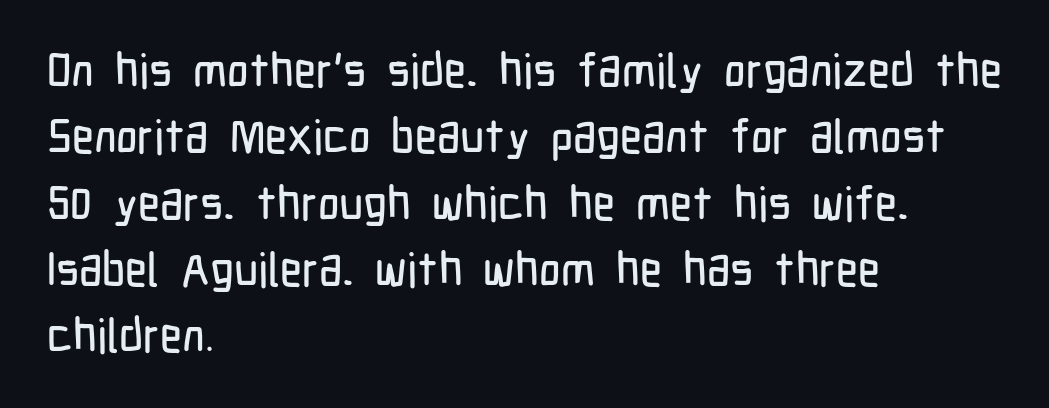
{"serif": "no", "italic": "no", "width": "condensed", "stroke_contrast": "low", "x_height": "medium", "monospaced": "no", "underline": "no", "align": "left", "line_spacing": "normal", "line_spacing_ratio": 1.41, "letter_spacing": "normal", "letter_spacing_em": 0.0, "glyph_px": 47}
